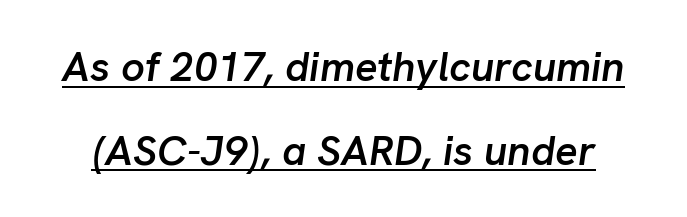
{"italic": "yes", "lean": "right", "slant_degrees": 8, "bold": "semi", "weight": "semibold", "width": "normal", "stroke_contrast": "low", "x_height": "medium", "monospaced": "no", "underline": "yes", "line_spacing": "loose", "line_spacing_ratio": 1.99, "letter_spacing": "normal", "letter_spacing_em": 0.0, "glyph_px": 42}
